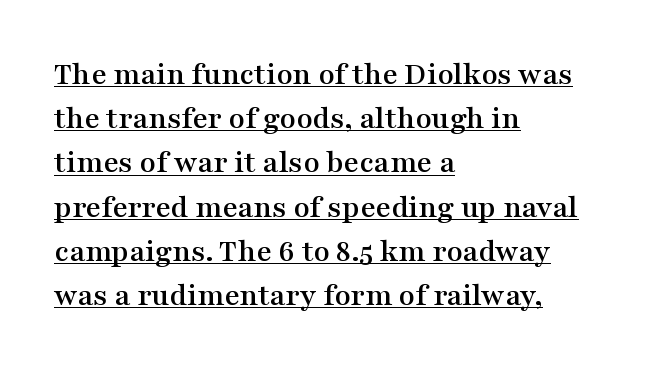
Q: Is the text italic (slanted)? A: No, it is upright.
Q: Is the typeface a serif or a sans-serif typeface? A: Serif.
Q: Is the text underlined? A: Yes.
Q: How is the paragraph aligned? A: Left-aligned.
Q: Is the spacing between letters normal or unusually wide? A: Normal.
Q: Is the spacing between lines tight, normal or loose? A: Normal.
Q: Width (condensed, normal, or wide)? A: Wide.
Q: Stroke contrast? A: Medium.
Q: x-height? A: Medium.
Q: Monospaced? A: No.
